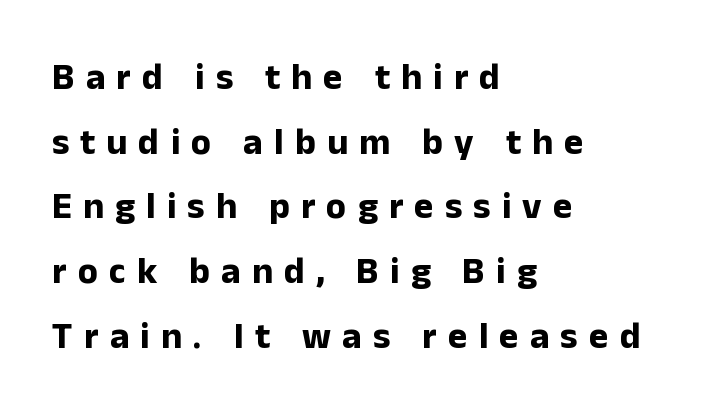
{"serif": "no", "italic": "no", "bold": "yes", "weight": "bold", "width": "normal", "stroke_contrast": "low", "x_height": "medium", "monospaced": "no", "underline": "no", "align": "left", "line_spacing_ratio": 1.75, "letter_spacing": "wide", "letter_spacing_em": 0.3, "glyph_px": 37}
